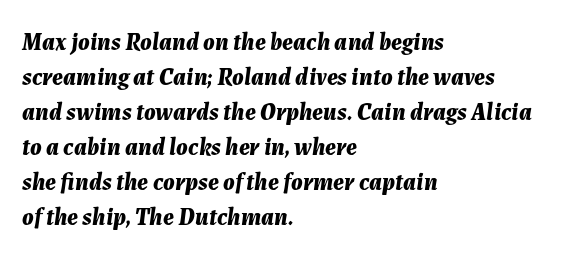
{"italic": "yes", "lean": "right", "slant_degrees": 7, "bold": "yes", "underline": "no", "align": "left", "line_spacing": "normal", "line_spacing_ratio": 1.46, "letter_spacing": "normal", "letter_spacing_em": 0.0, "glyph_px": 24}
